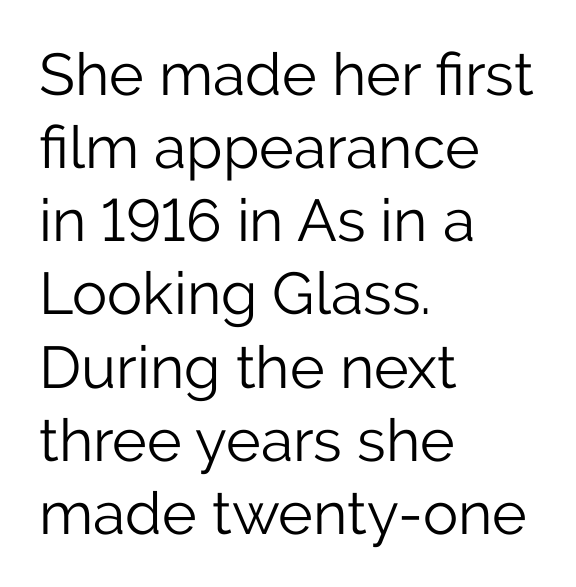
Q: Is the text bold? A: No.
Q: Is the text italic (slanted)? A: No, it is upright.
Q: Is the typeface a serif or a sans-serif typeface? A: Sans-serif.
Q: Is the text underlined? A: No.
Q: How is the paragraph aligned? A: Left-aligned.
Q: Is the spacing between letters normal or unusually wide? A: Normal.
Q: Width (condensed, normal, or wide)? A: Normal.
Q: Stroke contrast? A: Low.
Q: x-height? A: Medium.
Q: Monospaced? A: No.
